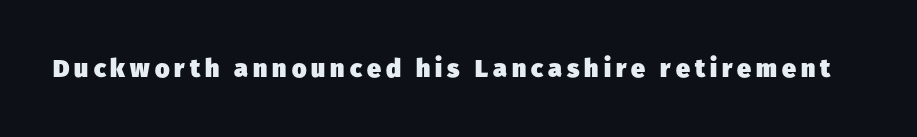
{"bold": "yes", "underline": "no", "letter_spacing": "wide", "letter_spacing_em": 0.2, "glyph_px": 25}
